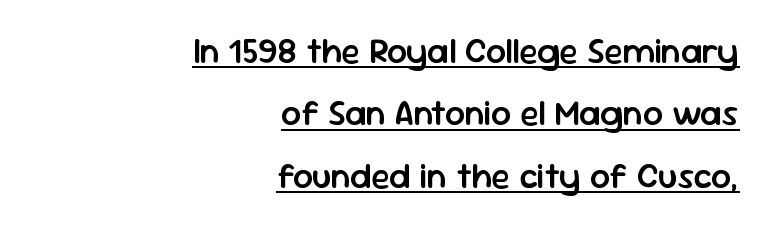
{"serif": "no", "italic": "no", "bold": "semi", "weight": "semibold", "width": "normal", "stroke_contrast": "low", "x_height": "medium", "monospaced": "no", "underline": "yes", "align": "right", "line_spacing_ratio": 1.78, "letter_spacing": "normal", "letter_spacing_em": 0.0, "glyph_px": 35}
